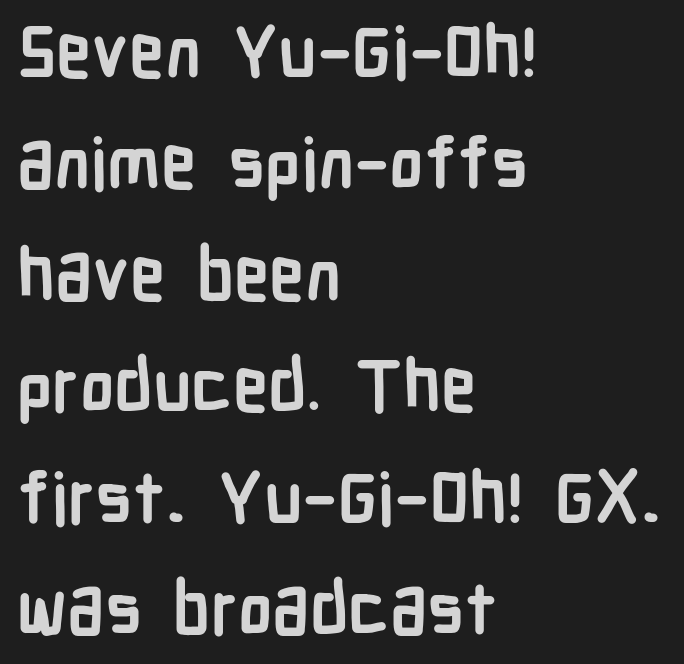
Q: Is the text bold? A: Yes.
Q: Is the text italic (slanted)? A: No, it is upright.
Q: Is the typeface a serif or a sans-serif typeface? A: Sans-serif.
Q: Is the text underlined? A: No.
Q: How is the paragraph aligned? A: Left-aligned.
Q: Is the spacing between letters normal or unusually wide? A: Normal.
Q: Is the spacing between lines tight, normal or loose? A: Normal.
Q: Width (condensed, normal, or wide)? A: Condensed.
Q: Stroke contrast? A: Low.
Q: x-height? A: Medium.
Q: Monospaced? A: No.
